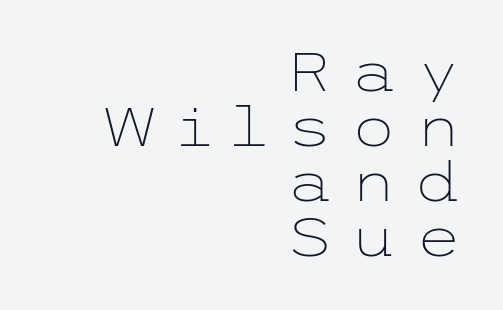
The image shows 54 px light, wide sans-serif type, upright; set right-aligned, tight line spacing (1.02x), unusually wide letter spacing (+0.32 em), not underlined; low stroke contrast and a medium x-height.
